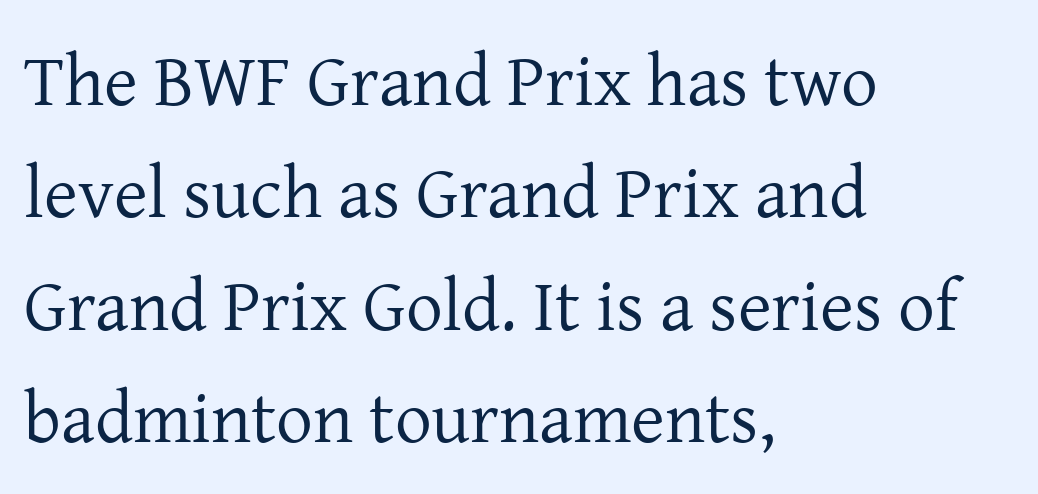
Heaviness? Minimal to ordinary, like unemphasized prose. The designer went with a serif here, giving each stem small feet. Style check: upright. This rendering leaves character spacing at its baseline value. Reading down the block, your eye returns to a fixed left position each line. Is this a fixed-width face? No — the glyphs have proportional, varying widths.
